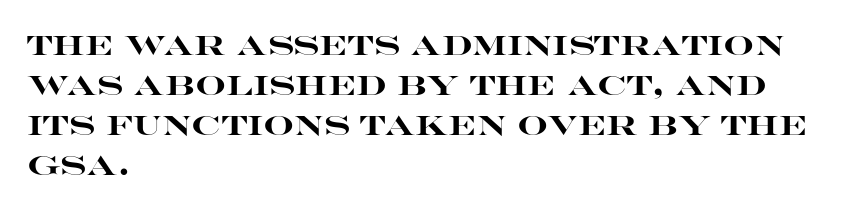
The image shows 27 px bold type, upright; set left-aligned, normal line spacing (1.48x), normal letter spacing, not underlined.
